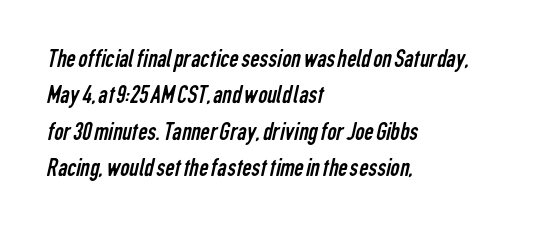
The image shows 26 px text type; set left-aligned, normal line spacing (1.4x), normal letter spacing, not underlined.
